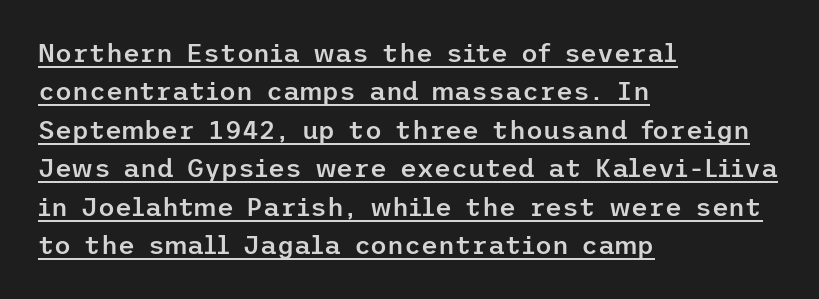
{"italic": "no", "bold": "semi", "underline": "yes", "align": "left", "line_spacing": "normal", "line_spacing_ratio": 1.48, "letter_spacing": "normal", "letter_spacing_em": 0.0, "glyph_px": 26}
